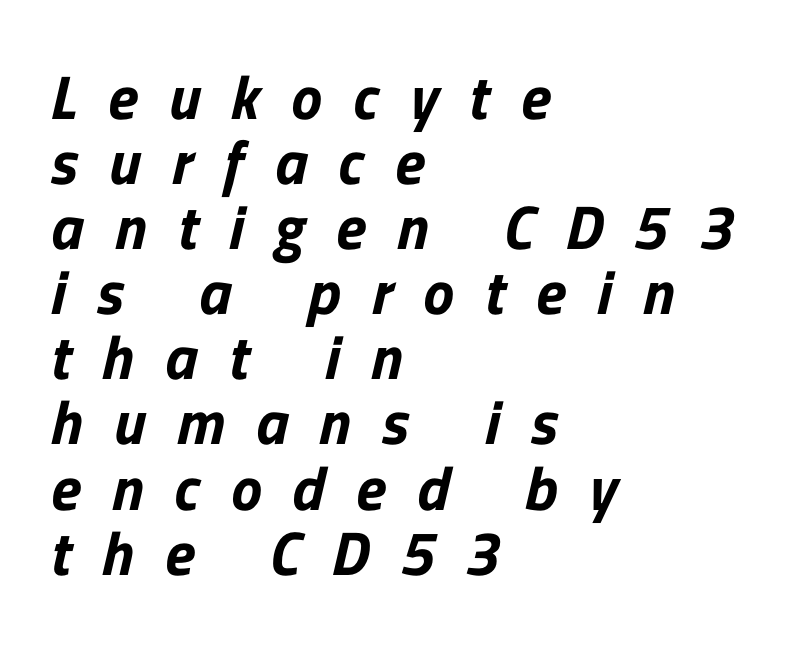
How are the letters spaced? Widely, with obvious added tracking. Each letter keeps its own natural width here, so spacing adapts to shape. Typeset ragged right — the left edge is the straight one. Bare-footed words on every line. These lines are composed in type without serifs.
